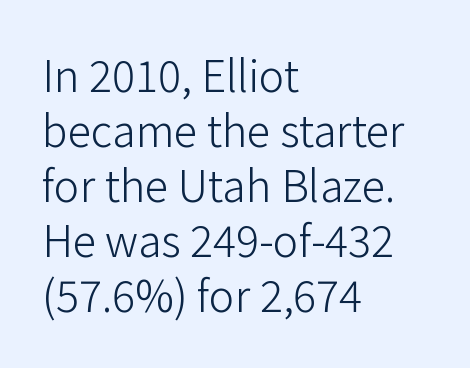
Q: Is the text bold? A: No.
Q: Is the text italic (slanted)? A: No, it is upright.
Q: Is the typeface a serif or a sans-serif typeface? A: Sans-serif.
Q: Is the text underlined? A: No.
Q: How is the paragraph aligned? A: Left-aligned.
Q: Is the spacing between letters normal or unusually wide? A: Normal.
Q: Is the spacing between lines tight, normal or loose? A: Normal.
Q: Width (condensed, normal, or wide)? A: Normal.
Q: Stroke contrast? A: Low.
Q: x-height? A: Medium.
Q: Monospaced? A: No.
